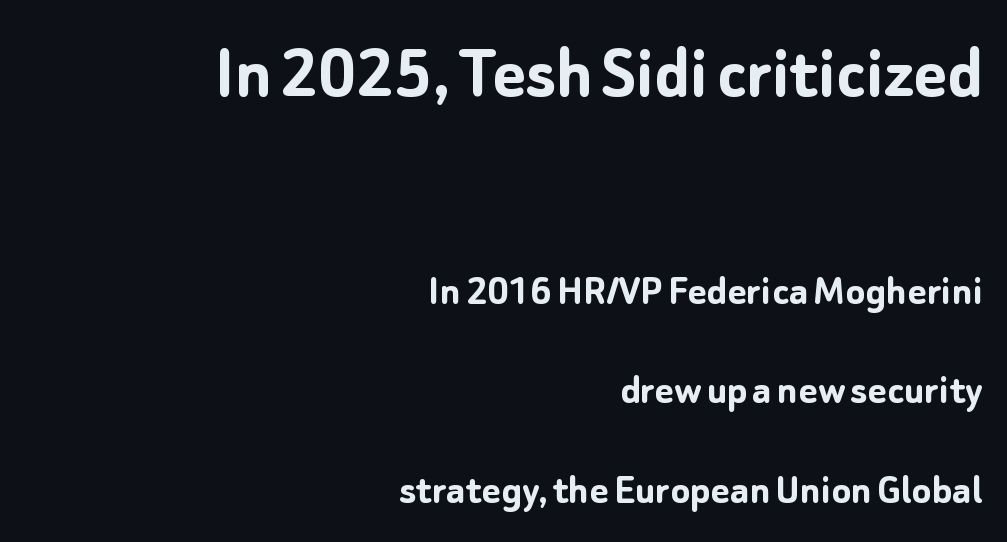
Italic: no, the glyphs are upright roman. These lines are rendered in a variable-pitch font. Line ends are locked; line starts wander. Compared with typical paragraphs, the rows here are farther apart.
